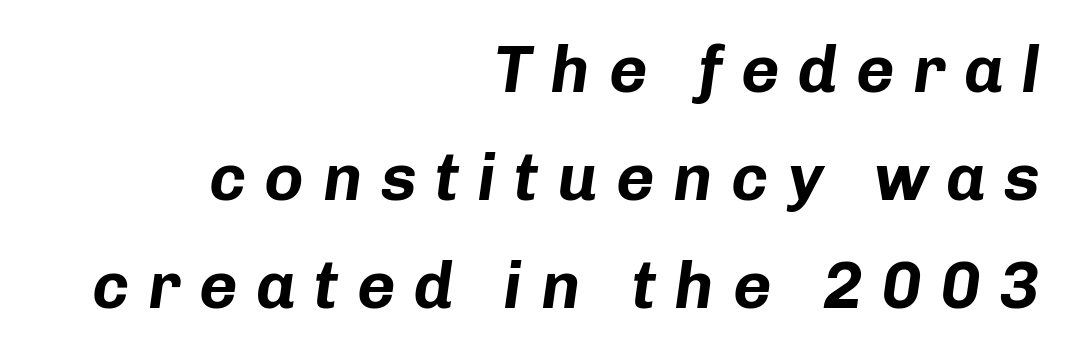
Any mark beneath the type? The region is blank. Do the characters align in a grid? No, the font is proportional. This sample uses expanded letter spacing, leaving extra air between glyphs. Whoever set this chose a conventional vertical rhythm. Yep, that's italic — everything's leaning.
